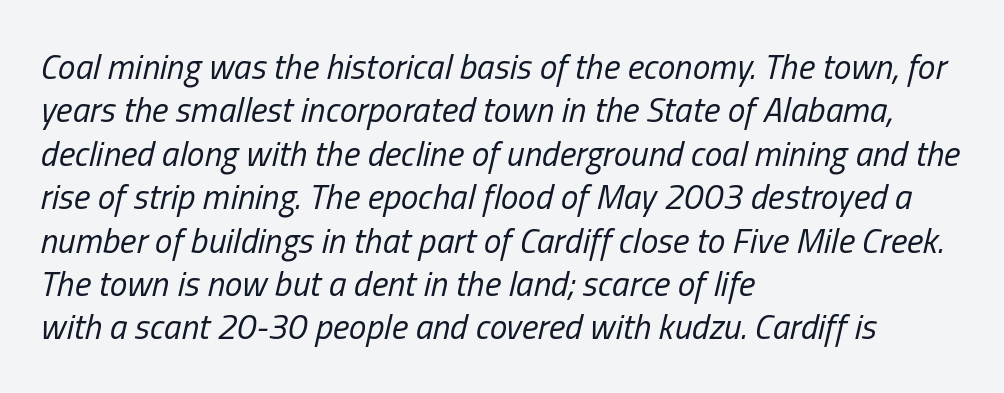
{"italic": "yes", "lean": "right", "slant_degrees": 13, "bold": "no", "weight": "regular", "width": "condensed", "stroke_contrast": "low", "x_height": "medium", "monospaced": "no", "underline": "no", "align": "left", "line_spacing_ratio": 1.24, "letter_spacing": "normal", "letter_spacing_em": 0.0, "glyph_px": 35}
